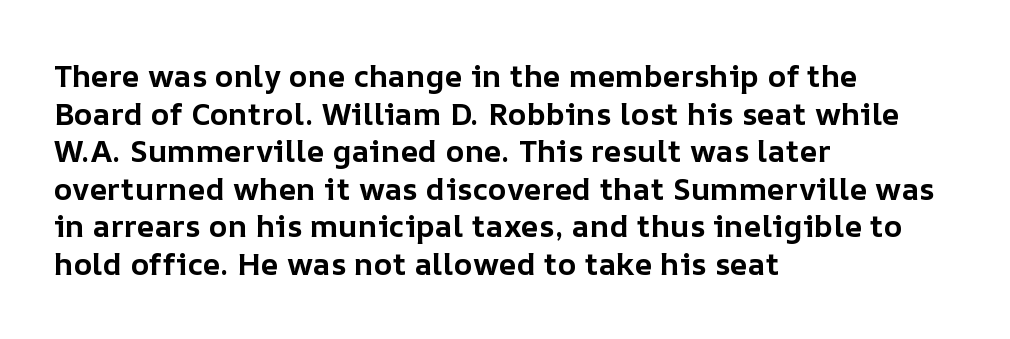
Q: Is the text bold? A: Yes.
Q: Is the text italic (slanted)? A: No, it is upright.
Q: Is the text underlined? A: No.
Q: How is the paragraph aligned? A: Left-aligned.
Q: Is the spacing between letters normal or unusually wide? A: Normal.
Q: Width (condensed, normal, or wide)? A: Normal.
Q: Stroke contrast? A: Low.
Q: x-height? A: Medium.
Q: Monospaced? A: No.
